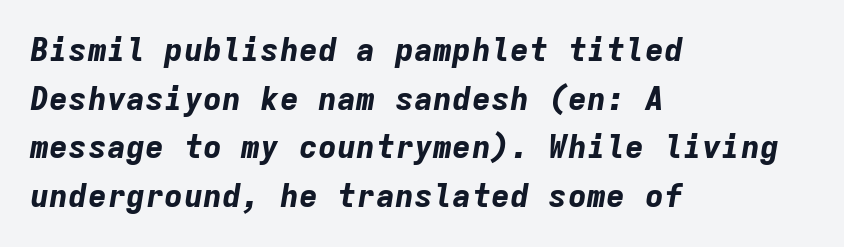
{"italic": "yes", "lean": "right", "slant_degrees": 9, "bold": "yes", "weight": "bold", "width": "normal", "stroke_contrast": "low", "x_height": "medium", "monospaced": "yes", "underline": "no", "align": "left", "line_spacing": "normal", "line_spacing_ratio": 1.52, "letter_spacing": "normal", "letter_spacing_em": 0.0, "glyph_px": 32}
